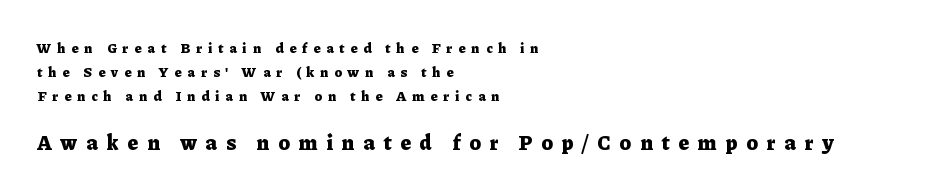
The image shows 21 px bold type, upright; set left-aligned, line spacing 1.73x, unusually wide letter spacing (+0.43 em), not underlined; the second (bottom) block is 1.5x larger.
